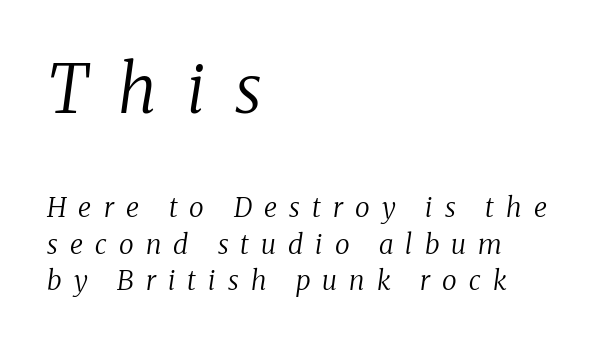
Heft: none added — not bold. Emphasis-style slanted type is in use. Visually the block forms a straight wall on the left and a jagged coastline on the right. Vertically, the passage feels balanced, rows spaced as you'd expect. Does the bottom block carry the larger type? No, the top block does.
